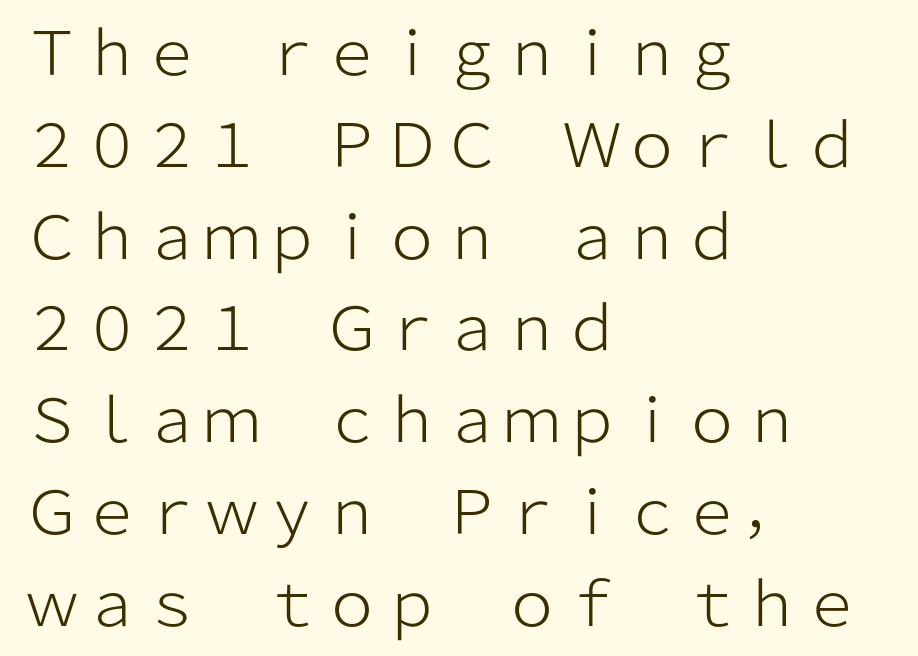
No feet cap the strokes, marking this as sans-serif type. Regarding leading, the lines here are spaced in the standard way. The strip under each line holds only bare page. This sample has the flowing, uneven cadence of proportional lettering.
